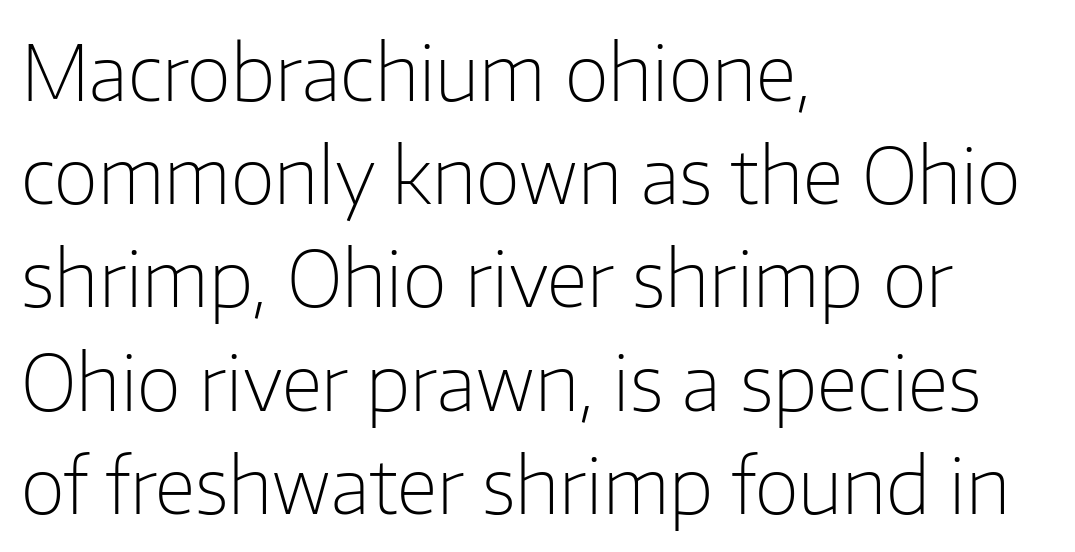
The image shows 77 px light sans-serif type, upright; set left-aligned, normal line spacing (1.34x), normal letter spacing, not underlined; low stroke contrast and a medium x-height.
